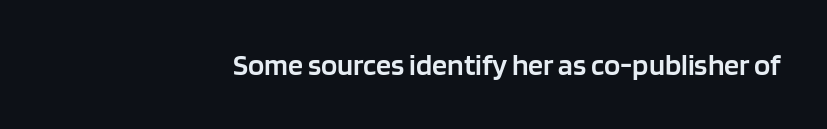
The image shows 30 px semibold sans-serif type, upright; set right-aligned, normal letter spacing, not underlined; low stroke contrast and a large x-height.
